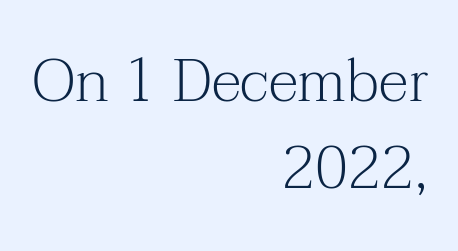
The image shows 60 px light serif type, upright; set right-aligned, normal line spacing (1.45x), normal letter spacing, not underlined; medium stroke contrast and a medium x-height.
